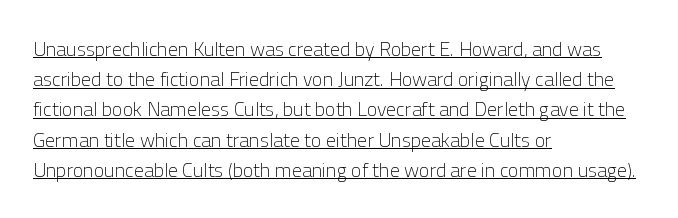
{"italic": "no", "bold": "no", "underline": "yes", "align": "left", "line_spacing": "normal", "line_spacing_ratio": 1.51, "letter_spacing": "normal", "letter_spacing_em": 0.0, "glyph_px": 20}
